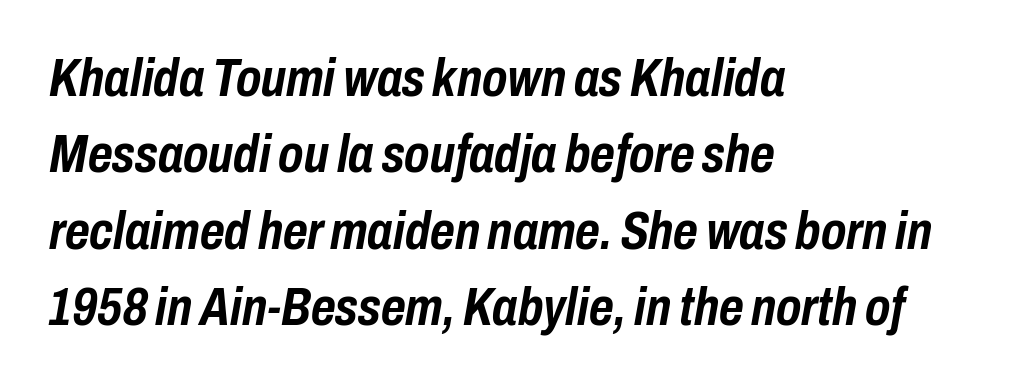
The image shows 53 px semibold, condensed type, italic (leaning right); set left-aligned, normal line spacing (1.44x), normal letter spacing, not underlined; low stroke contrast and a medium x-height.
